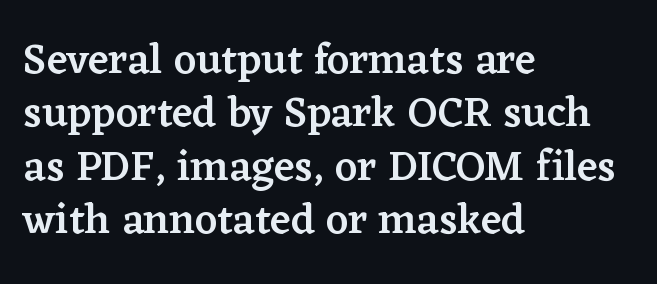
Q: Is the text bold? A: Semi-bold.
Q: Is the text italic (slanted)? A: No, it is upright.
Q: Is the typeface a serif or a sans-serif typeface? A: Serif.
Q: Is the text underlined? A: No.
Q: How is the paragraph aligned? A: Left-aligned.
Q: Is the spacing between letters normal or unusually wide? A: Normal.
Q: Width (condensed, normal, or wide)? A: Normal.
Q: Stroke contrast? A: Low.
Q: x-height? A: Medium.
Q: Monospaced? A: No.
